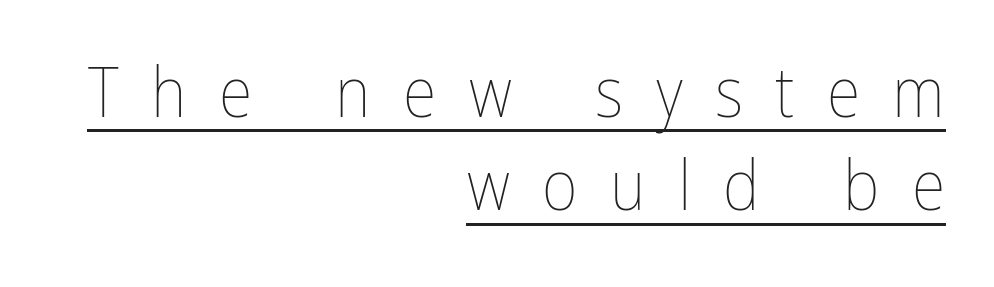
Q: Is the text bold? A: No.
Q: Is the text italic (slanted)? A: No, it is upright.
Q: Is the text underlined? A: Yes.
Q: How is the paragraph aligned? A: Right-aligned.
Q: Is the spacing between letters normal or unusually wide? A: Unusually wide.
Q: Is the spacing between lines tight, normal or loose? A: Normal.
Q: Width (condensed, normal, or wide)? A: Condensed.
Q: Stroke contrast? A: Low.
Q: x-height? A: Medium.
Q: Monospaced? A: No.
